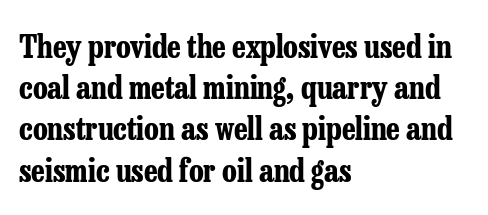
Q: Is the text bold? A: Yes.
Q: Is the text italic (slanted)? A: No, it is upright.
Q: Is the typeface a serif or a sans-serif typeface? A: Serif.
Q: Is the text underlined? A: No.
Q: How is the paragraph aligned? A: Left-aligned.
Q: Is the spacing between letters normal or unusually wide? A: Normal.
Q: Is the spacing between lines tight, normal or loose? A: Normal.
Q: Width (condensed, normal, or wide)? A: Condensed.
Q: Stroke contrast? A: Low.
Q: x-height? A: Medium.
Q: Monospaced? A: No.
